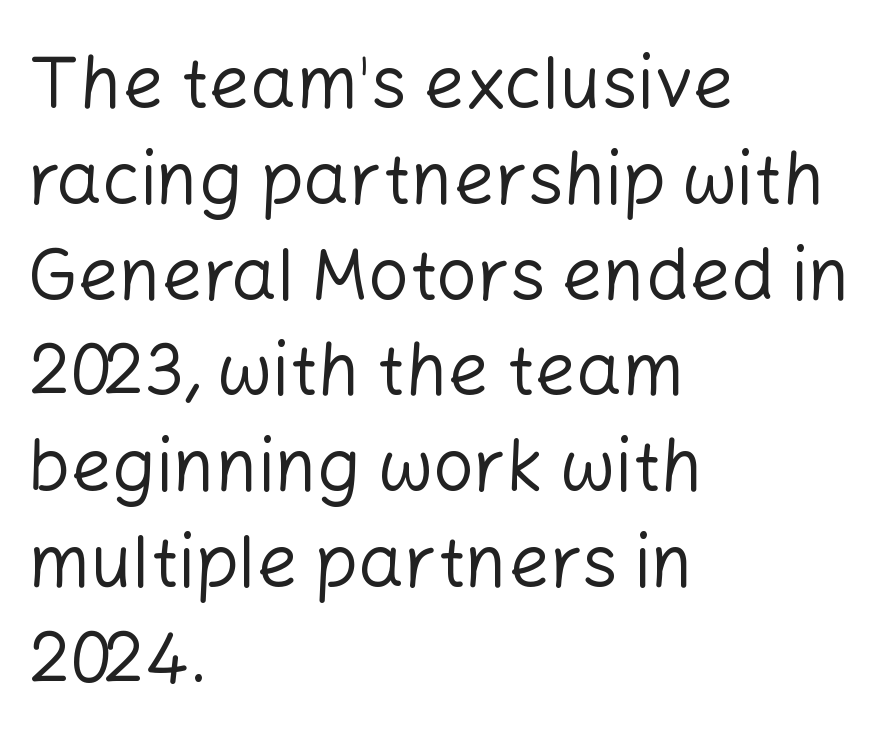
Q: Is the text bold? A: No.
Q: Is the text italic (slanted)? A: No, it is upright.
Q: Is the typeface a serif or a sans-serif typeface? A: Sans-serif.
Q: Is the text underlined? A: No.
Q: How is the paragraph aligned? A: Left-aligned.
Q: Is the spacing between letters normal or unusually wide? A: Normal.
Q: Is the spacing between lines tight, normal or loose? A: Normal.
Q: Width (condensed, normal, or wide)? A: Normal.
Q: Stroke contrast? A: Low.
Q: x-height? A: Medium.
Q: Monospaced? A: No.
